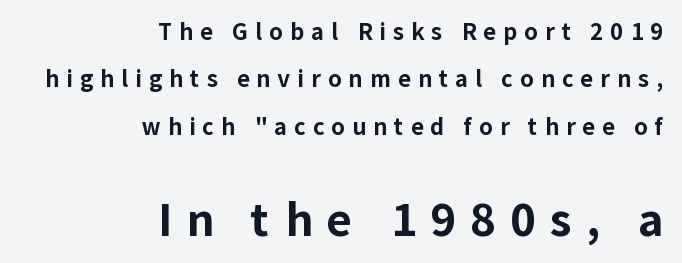
Check under the words: just untouched page. Horizontally, the lines are justified to the trailing edge only. A sans-serif font was chosen for this passage. Here the glyphs are tracked loosely, breaking word shapes into spaced letters. You could not count columns in this text — the font is proportionally spaced.
